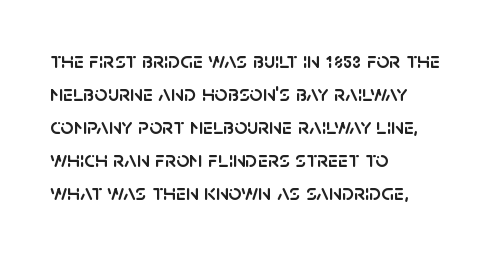
The image shows 23 px text type, upright; set left-aligned, normal line spacing (1.44x), normal letter spacing, not underlined.
